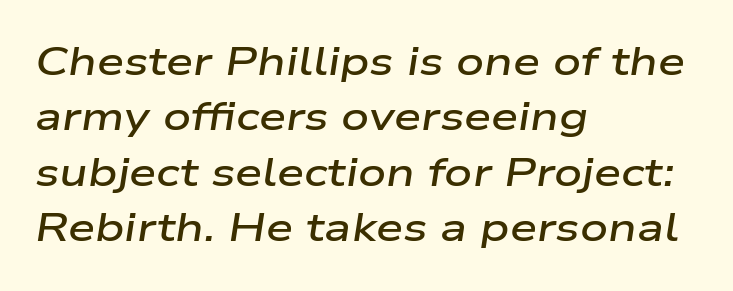
Look at the tracking — it's just the regular setting, nothing added. The lines in this sample share a left origin and differ only in where they stop. Italic? Definitely — the glyphs are oblique. A typesetter would call this leading conventional body-copy spacing.
